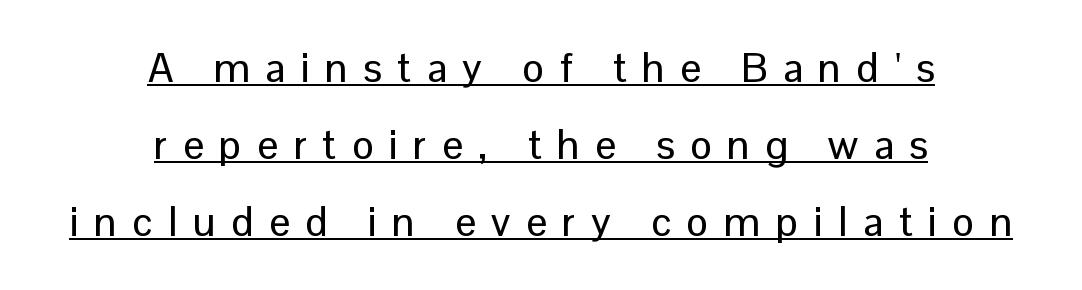
The image shows 41 px sans-serif type, upright; set centered, line spacing 1.88x, unusually wide letter spacing (+0.38 em), underlined; low stroke contrast and a medium x-height.
